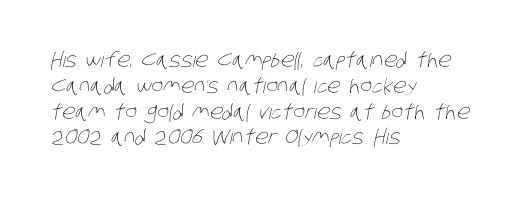
Plain, unruled lines of type. The rendering uses a moderate line-height, typical for paragraphs. Notice how the passage keeps a crisp vertical edge on the left only. No chunkiness to these letters — they're not bold. Letter spacing: default.
